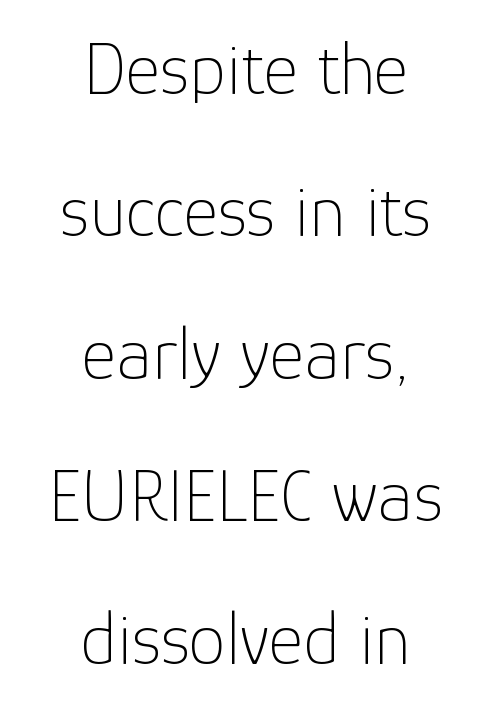
Q: Is the text bold? A: No.
Q: Is the text italic (slanted)? A: No, it is upright.
Q: Is the typeface a serif or a sans-serif typeface? A: Sans-serif.
Q: Is the text underlined? A: No.
Q: How is the paragraph aligned? A: Centered.
Q: Is the spacing between letters normal or unusually wide? A: Normal.
Q: Is the spacing between lines tight, normal or loose? A: Loose.
Q: Width (condensed, normal, or wide)? A: Normal.
Q: Stroke contrast? A: Low.
Q: x-height? A: Medium.
Q: Monospaced? A: No.
